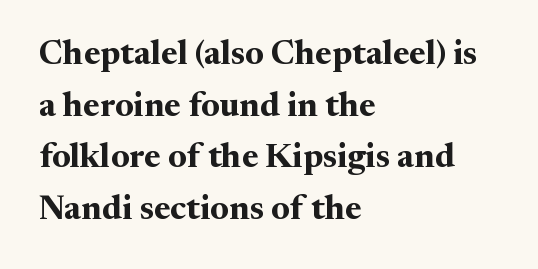
{"serif": "yes", "italic": "no", "bold": "yes", "weight": "bold", "width": "normal", "stroke_contrast": "medium", "x_height": "medium", "monospaced": "no", "underline": "no", "align": "left", "line_spacing": "normal", "line_spacing_ratio": 1.52, "letter_spacing": "normal", "letter_spacing_em": 0.0, "glyph_px": 34}
